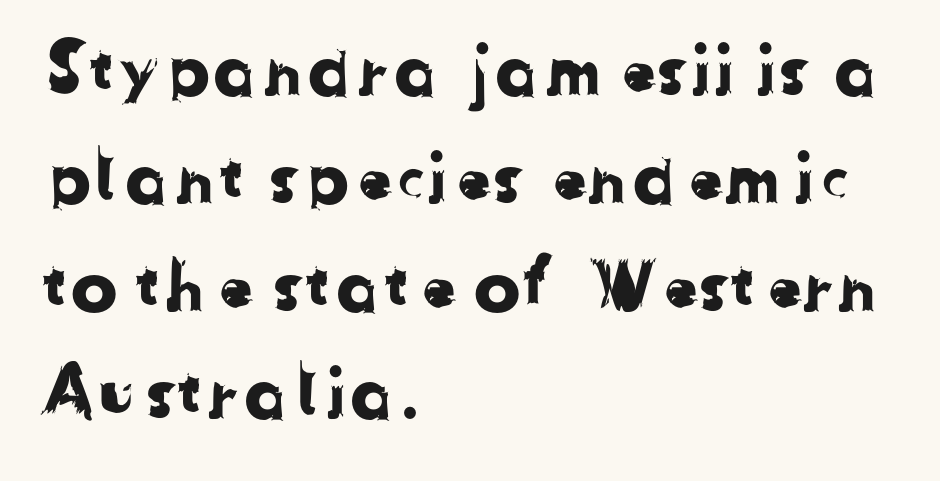
These lines keep a tight, regular rhythm from letter to letter. Quick note: underline off. The passage is arranged the way most books set body copy — flush left. The rendering uses natural spacing where letterforms have individual widths. Classification — sans serif. A normal amount of white space separates one row of letters from the next.
